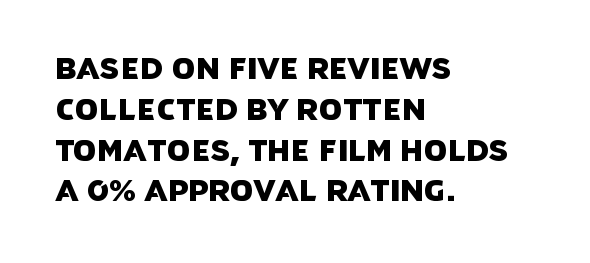
Q: Is the typeface a serif or a sans-serif typeface? A: Sans-serif.
Q: Is the text underlined? A: No.
Q: How is the paragraph aligned? A: Left-aligned.
Q: Is the spacing between letters normal or unusually wide? A: Normal.
Q: Is the spacing between lines tight, normal or loose? A: Normal.
Q: Width (condensed, normal, or wide)? A: Normal.
Q: Stroke contrast? A: Low.
Q: x-height? A: Large.
Q: Monospaced? A: No.
